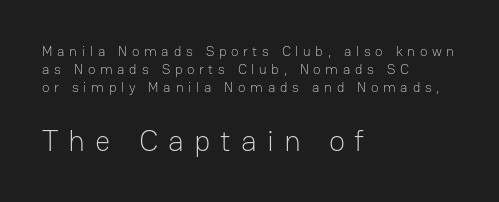
Rendered with straight, roman letterforms. The glyphs in this specimen are sans serif. The baseline area is clear. Reading top to bottom, the characters get bigger at the block break.
